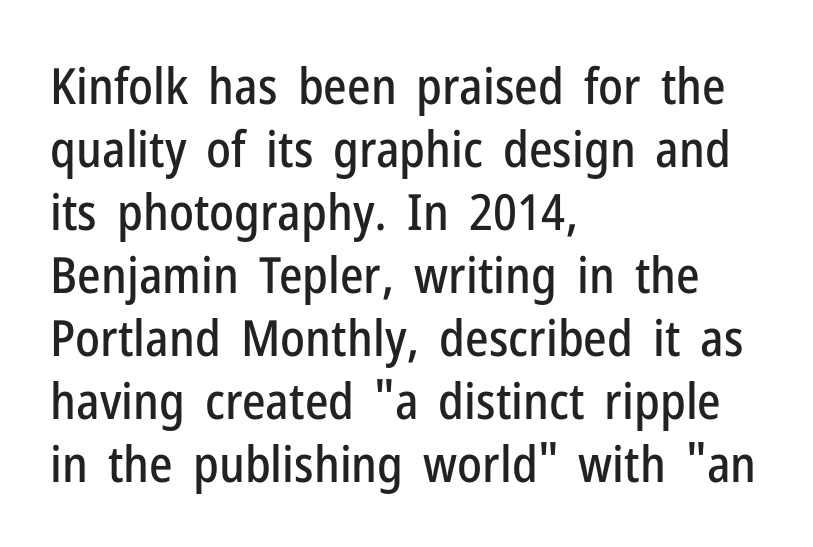
{"serif": "no", "italic": "no", "width": "condensed", "stroke_contrast": "low", "x_height": "medium", "monospaced": "no", "underline": "no", "align": "left", "line_spacing": "normal", "line_spacing_ratio": 1.26, "letter_spacing": "normal", "letter_spacing_em": 0.0, "glyph_px": 50}
